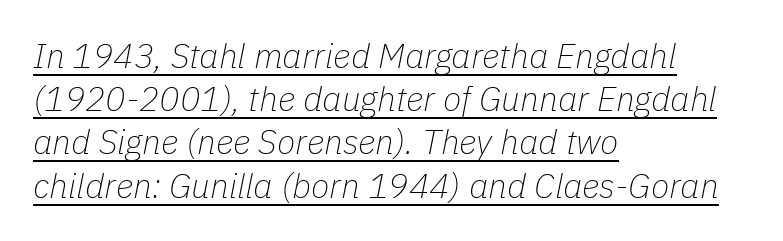
{"italic": "yes", "lean": "right", "slant_degrees": 11, "bold": "no", "weight": "thin", "width": "normal", "stroke_contrast": "low", "x_height": "medium", "monospaced": "no", "underline": "yes", "align": "left", "line_spacing": "normal", "line_spacing_ratio": 1.27, "letter_spacing": "normal", "letter_spacing_em": 0.0, "glyph_px": 34}
